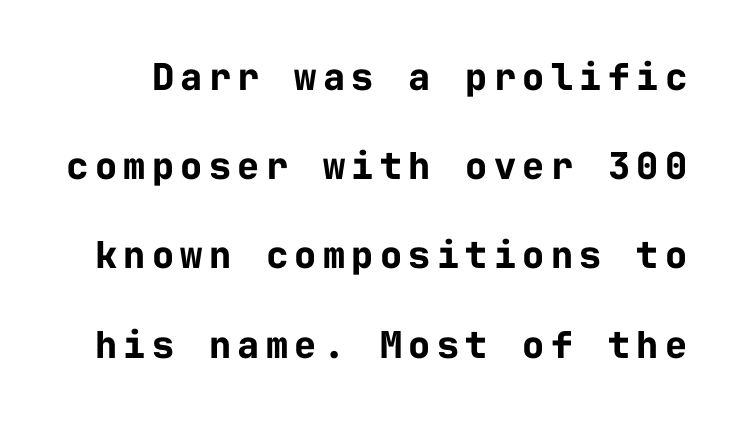
{"serif": "no", "italic": "no", "bold": "yes", "weight": "bold", "width": "normal", "stroke_contrast": "low", "x_height": "medium", "monospaced": "yes", "underline": "no", "line_spacing": "loose", "line_spacing_ratio": 2.41, "glyph_px": 37}
